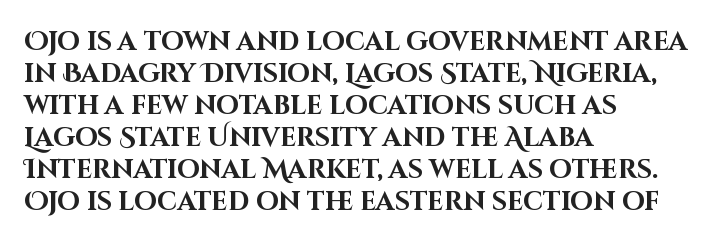
Alignment: flush left. A clean baseline with only descenders dipping below it. Vertical strokes here are truly vertical. Every letter is thick-stroked: bold, no question. A typesetter would call this zero additional tracking.
